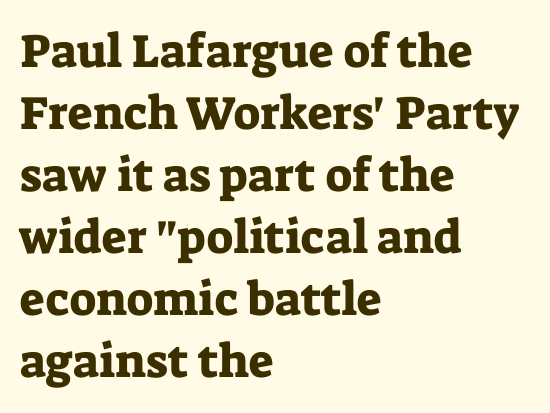
{"serif": "yes", "italic": "no", "width": "normal", "stroke_contrast": "low", "x_height": "medium", "monospaced": "no", "underline": "no", "align": "left", "line_spacing": "normal", "line_spacing_ratio": 1.32, "letter_spacing": "normal", "letter_spacing_em": 0.0, "glyph_px": 47}
